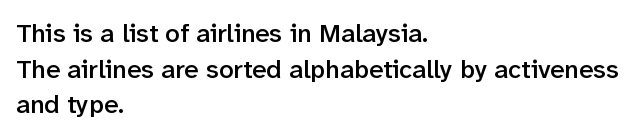
The image shows 26 px text type, upright; set left-aligned, normal line spacing (1.37x), normal letter spacing, not underlined.
